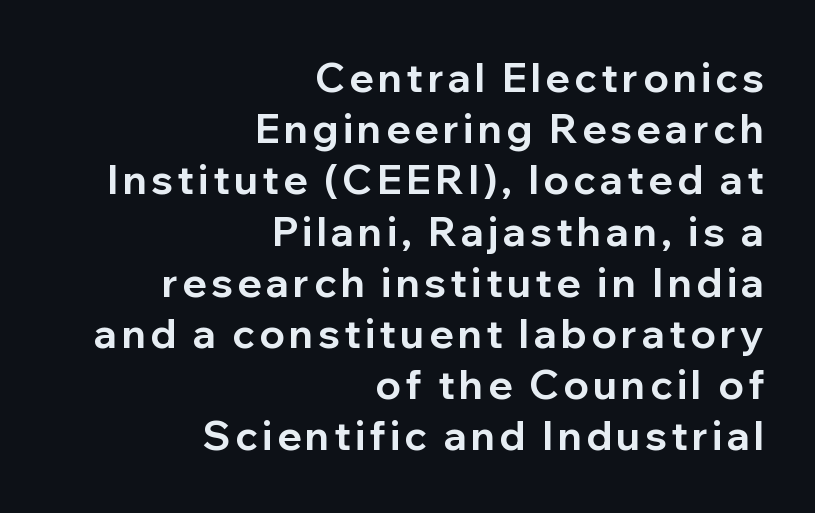
The image shows 40 px bold sans-serif type, upright; set right-aligned, normal line spacing (1.28x), not underlined; low stroke contrast and a medium x-height.
